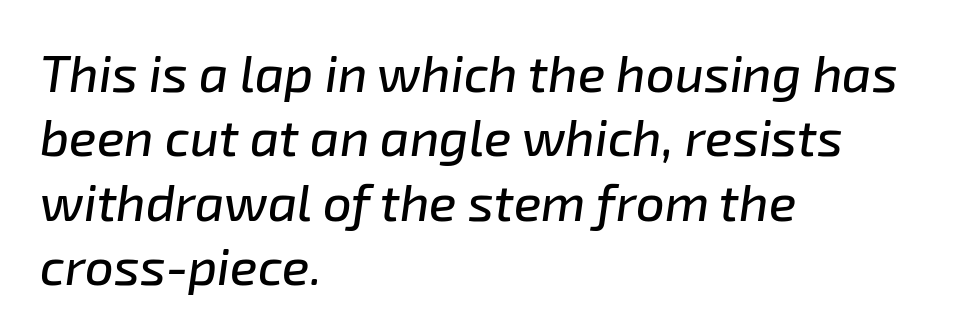
The compositor pushed each line to the left boundary. The axis of the letterforms is tilted away from vertical. Rows of type keep a routine distance in the vertical direction. Glance below the letters and you will spot only blank space. The face used here is proportionally spaced, like ordinary book or web type. The face used here is rendered with its standard letterfit.
